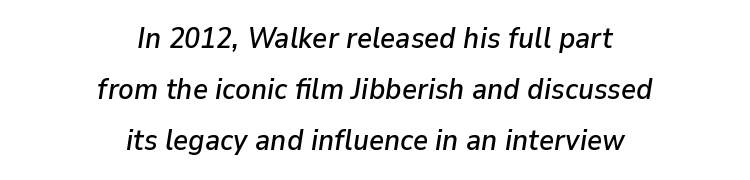
{"italic": "yes", "lean": "right", "slant_degrees": 9, "width": "normal", "stroke_contrast": "low", "x_height": "medium", "monospaced": "no", "underline": "no", "align": "center", "line_spacing_ratio": 1.76, "letter_spacing": "normal", "letter_spacing_em": 0.0, "glyph_px": 29}
